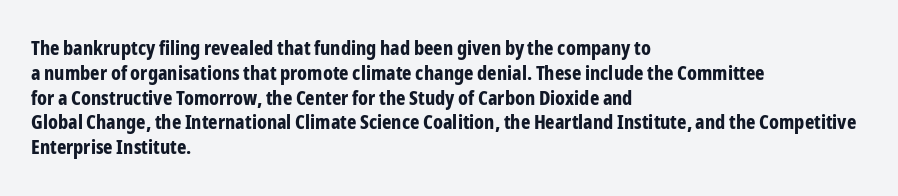
The image shows 20 px bold type, upright; set left-aligned, line spacing 1.24x, normal letter spacing, not underlined.
